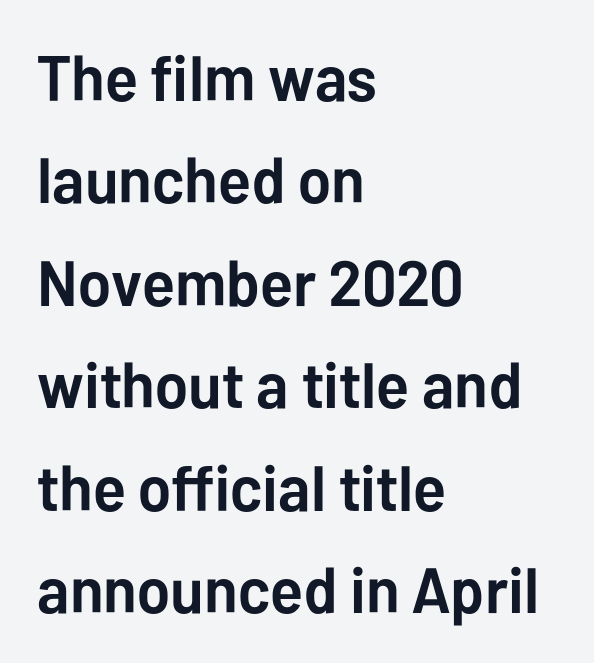
{"serif": "no", "italic": "no", "bold": "yes", "weight": "semibold", "width": "normal", "stroke_contrast": "low", "x_height": "medium", "monospaced": "no", "underline": "no", "align": "left", "line_spacing": "normal", "line_spacing_ratio": 1.6, "letter_spacing": "normal", "letter_spacing_em": 0.0, "glyph_px": 64}
